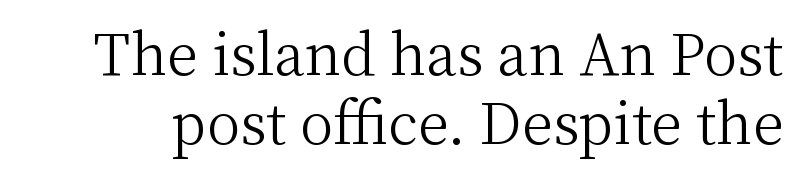
Check under the words: just untouched page. Is there any slant? The stems are plumb. Is this a heavy cut? Hardly; it is regular or lighter. Tracking here is standard; glyphs follow each other at the usual distance. Little horizontal feet cap the strokes, marking this as serif type.
